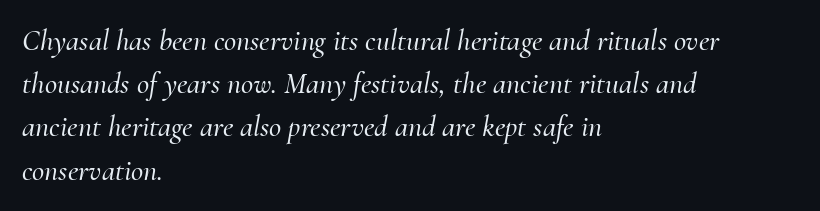
Q: Is the text italic (slanted)? A: Yes, it leans right by about 10 degrees.
Q: Is the typeface a serif or a sans-serif typeface? A: Serif.
Q: Is the text underlined? A: No.
Q: How is the paragraph aligned? A: Left-aligned.
Q: Is the spacing between letters normal or unusually wide? A: Normal.
Q: Is the spacing between lines tight, normal or loose? A: Normal.
Q: Width (condensed, normal, or wide)? A: Normal.
Q: Stroke contrast? A: Medium.
Q: x-height? A: Small.
Q: Monospaced? A: No.
